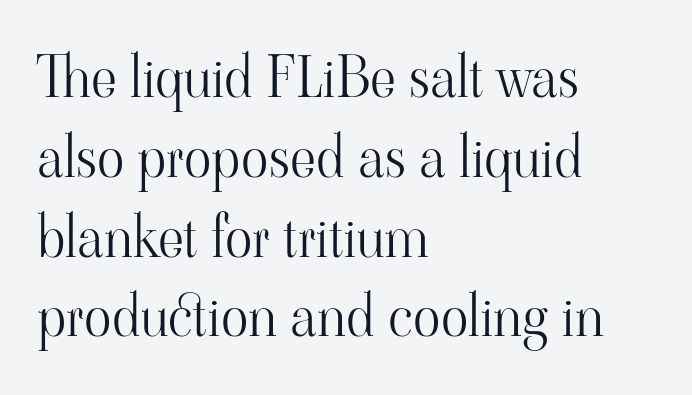
The image shows 57 px light serif type, upright; set left-aligned, normal line spacing (1.4x), normal letter spacing, not underlined; high stroke contrast and a small x-height.
